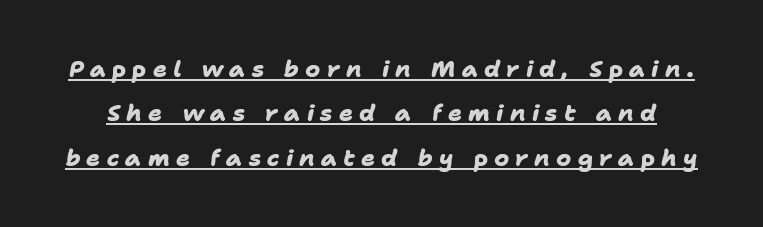
Q: Is the text bold? A: Yes.
Q: Is the text underlined? A: Yes.
Q: Is the spacing between letters normal or unusually wide? A: Unusually wide.
Q: Is the spacing between lines tight, normal or loose? A: Loose.
